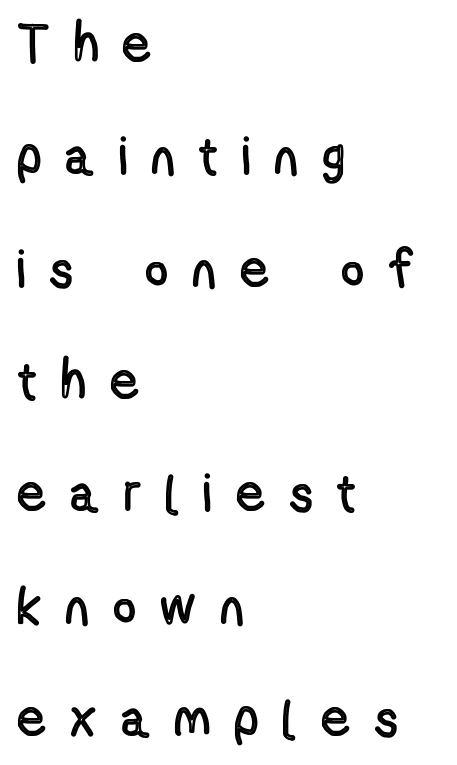
{"italic": "no", "width": "condensed", "x_height": "medium", "monospaced": "no", "underline": "no", "align": "left", "line_spacing": "loose", "line_spacing_ratio": 2.12, "letter_spacing": "wide", "letter_spacing_em": 0.49, "glyph_px": 53}
